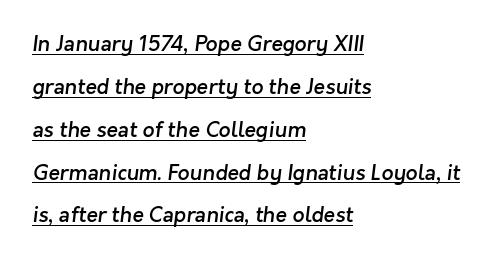
{"bold": "semi", "underline": "yes", "align": "left", "line_spacing": "loose", "line_spacing_ratio": 2.04, "letter_spacing": "normal", "letter_spacing_em": 0.0, "glyph_px": 21}
